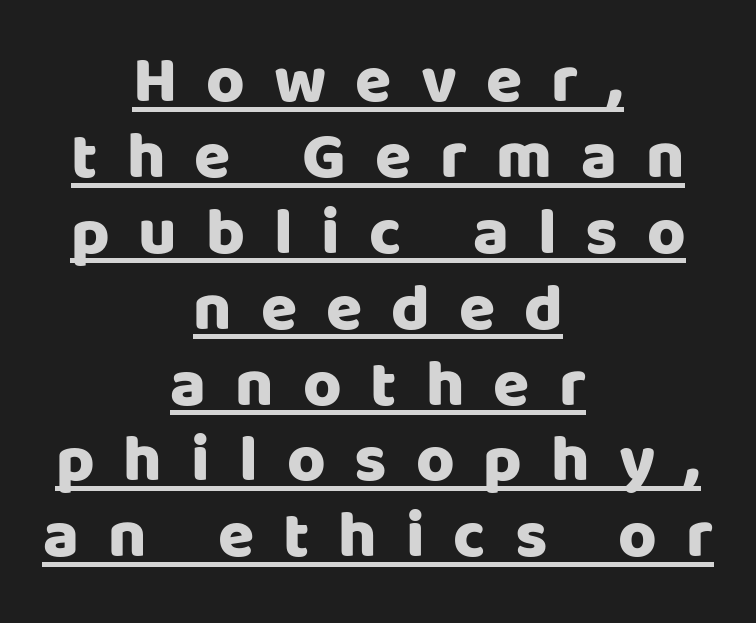
{"serif": "no", "italic": "no", "bold": "yes", "weight": "heavy", "width": "normal", "stroke_contrast": "low", "x_height": "large", "monospaced": "no", "underline": "yes", "align": "center", "line_spacing": "tight", "line_spacing_ratio": 1.15, "letter_spacing": "wide", "letter_spacing_em": 0.44, "glyph_px": 66}
